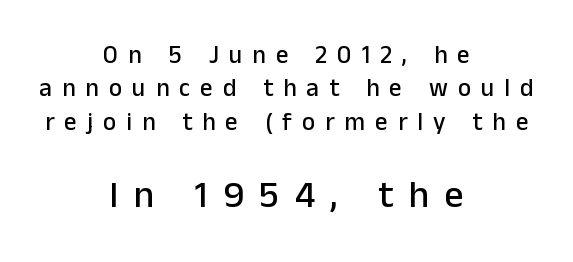
The image shows 38 px sans-serif type, upright; set centered, normal line spacing (1.34x), unusually wide letter spacing (+0.4 em), not underlined; the second (bottom) block is 1.52x larger; low stroke contrast and a medium x-height.
